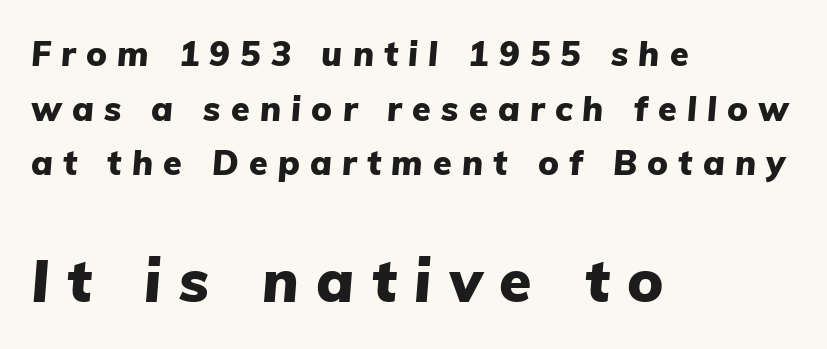
Q: Is the text bold? A: Yes.
Q: Is the text italic (slanted)? A: Yes, it leans right by about 5 degrees.
Q: Is the text underlined? A: No.
Q: How is the paragraph aligned? A: Left-aligned.
Q: Is the spacing between letters normal or unusually wide? A: Unusually wide.
Q: Is the spacing between lines tight, normal or loose? A: Normal.
Q: Which block of text is set in a larger size, the first (top) or the second (bottom)? A: The second (bottom) one.
Q: Width (condensed, normal, or wide)? A: Normal.
Q: Stroke contrast? A: Low.
Q: x-height? A: Medium.
Q: Monospaced? A: No.
